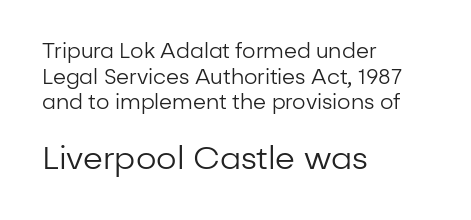
Q: Is the text bold? A: No.
Q: Is the text italic (slanted)? A: No, it is upright.
Q: Is the typeface a serif or a sans-serif typeface? A: Sans-serif.
Q: Is the text underlined? A: No.
Q: How is the paragraph aligned? A: Left-aligned.
Q: Is the spacing between letters normal or unusually wide? A: Normal.
Q: Which block of text is set in a larger size, the first (top) or the second (bottom)? A: The second (bottom) one.
Q: Width (condensed, normal, or wide)? A: Normal.
Q: Stroke contrast? A: Low.
Q: x-height? A: Medium.
Q: Monospaced? A: No.
